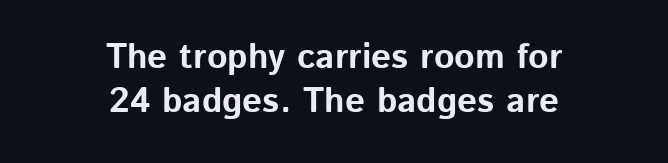
Upright lettering throughout. Clear beneath every line of the passage. Notice how descenders clear the ascenders below comfortably — that's standard leading. The setting favours the middle, as headings and verse often do. Does extra space separate the letters? No, they use regular spacing.
